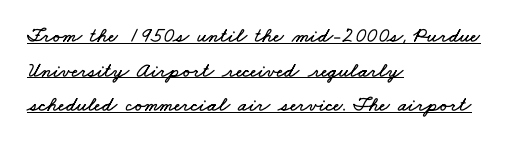
Compared with undecorated copy, this sample adds a rule below the words. If you measured baseline to baseline, you'd find a middling distance. The paragraph has a hard left edge and a soft right edge. Here the glyphs are tracked normally, forming tight word shapes.
